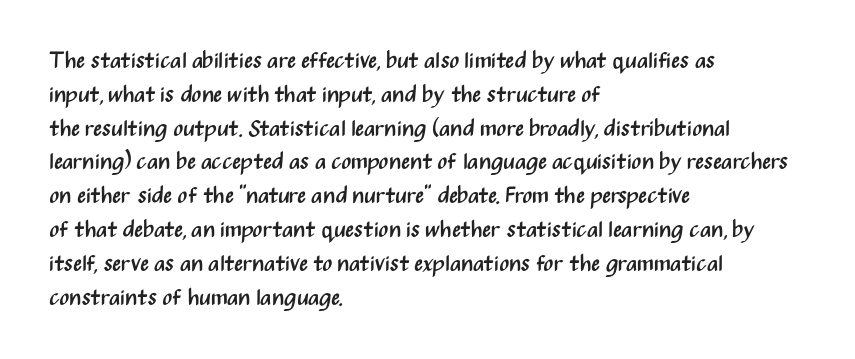
Just letters on the line, the space beneath them empty. Evenly set lines give the paragraph a standard silhouette. Heft: none added — not bold. Notice how the passage keeps a crisp vertical edge on the left only. No extra tracking has been applied to these lines. A roman cut, with each character standing at attention.
